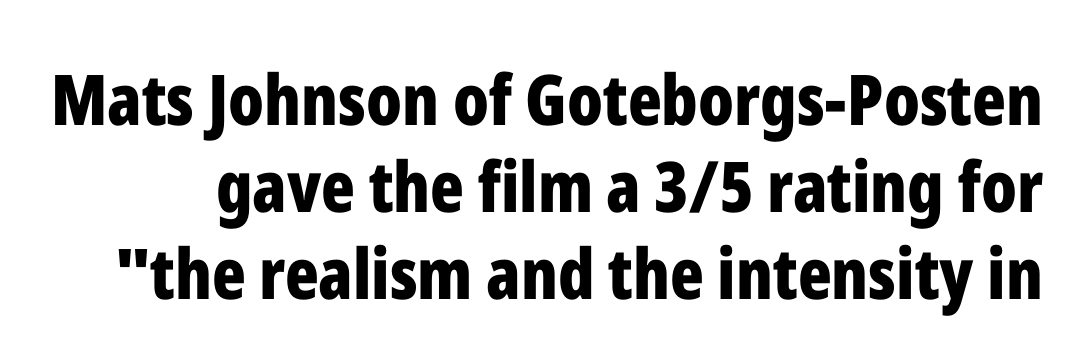
Q: Is the text bold? A: Yes.
Q: Is the text italic (slanted)? A: No, it is upright.
Q: Is the typeface a serif or a sans-serif typeface? A: Sans-serif.
Q: Is the text underlined? A: No.
Q: Is the spacing between letters normal or unusually wide? A: Normal.
Q: Width (condensed, normal, or wide)? A: Condensed.
Q: Stroke contrast? A: Low.
Q: x-height? A: Medium.
Q: Monospaced? A: No.
